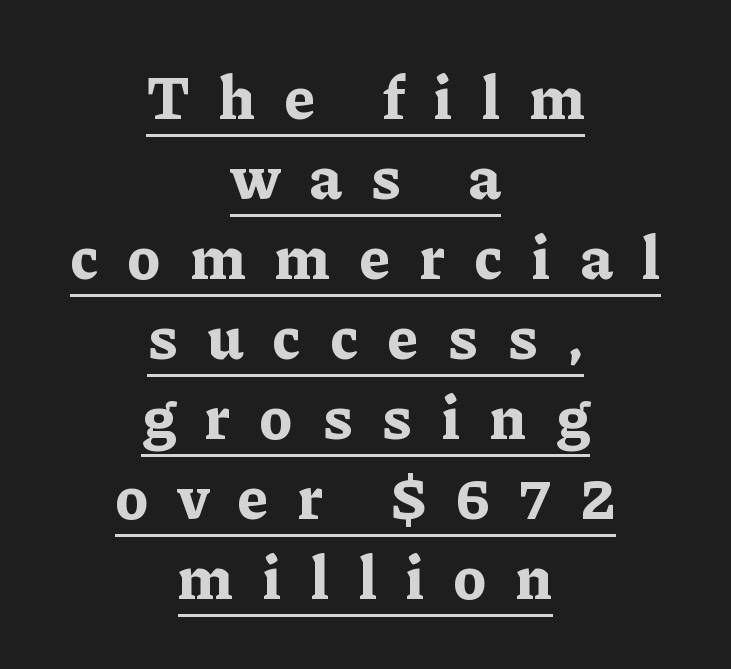
The image shows 62 px bold serif type, upright; set centered, normal line spacing (1.29x), unusually wide letter spacing (+0.48 em), underlined; low stroke contrast and a medium x-height.
